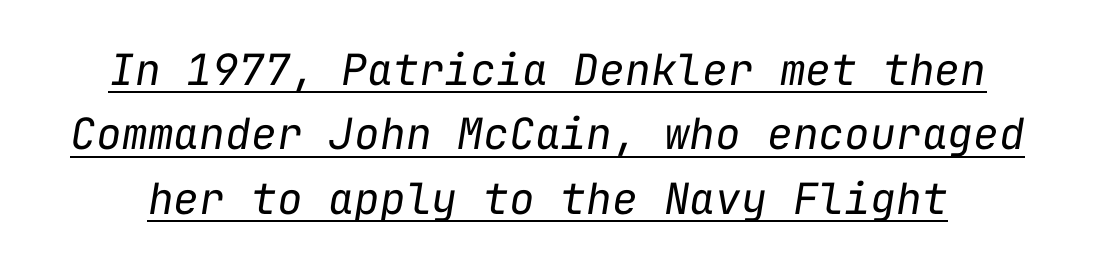
The image shows 43 px regular-weight type, italic (leaning right), monospaced; set normal line spacing (1.5x), normal letter spacing, underlined; low stroke contrast and a medium x-height.
